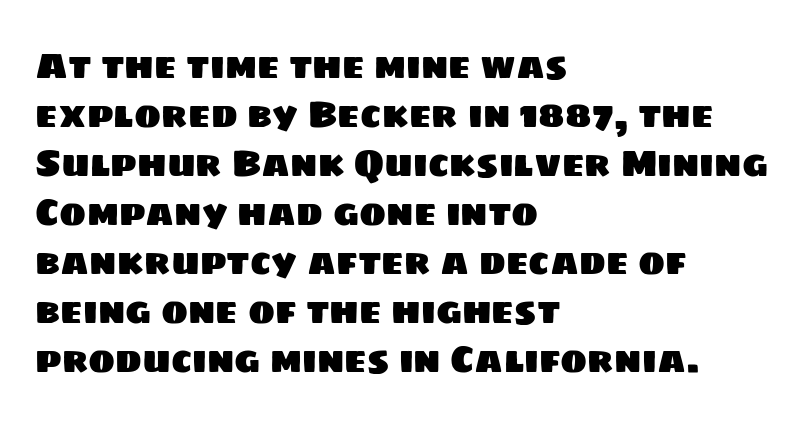
The vertical gap from one line to the next is medium. Inter-character spacing is left at the font's built-in metrics. These lines are rendered in a variable-pitch font. Decoration check: the copy has no underline. The characters display no serif detailing; their extremities are plain.
